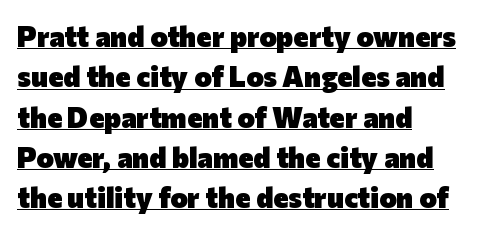
The image shows 29 px heavy sans-serif type, upright; set left-aligned, normal line spacing (1.39x), normal letter spacing, underlined; low stroke contrast and a medium x-height.
